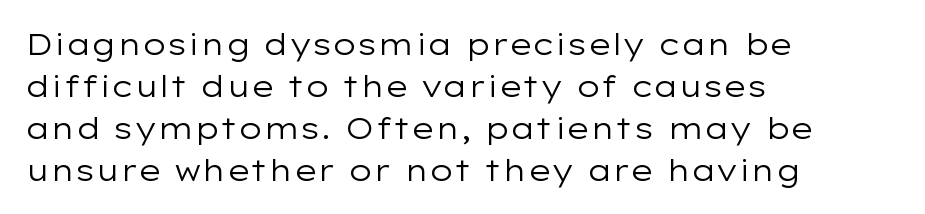
Weight: not bold — regular or lighter. You can tell it's not italic because the verticals are truly vertical. These lines are rendered in a variable-pitch font. Between one letter and the next there's only the usual sliver of space. Each new line begins a customary step beneath the previous one. Stroke terminals: plain, sans-serif.
